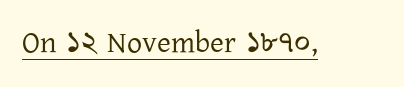
Here the designer chose a conventional face with non-uniform glyph widths. The characters are drawn with everyday or finer stroke widths. Does the lettering tilt? It doesn't — this is upright. This rendering leaves character spacing at its baseline value. In designer terms, the underline attribute is active on this setting.
